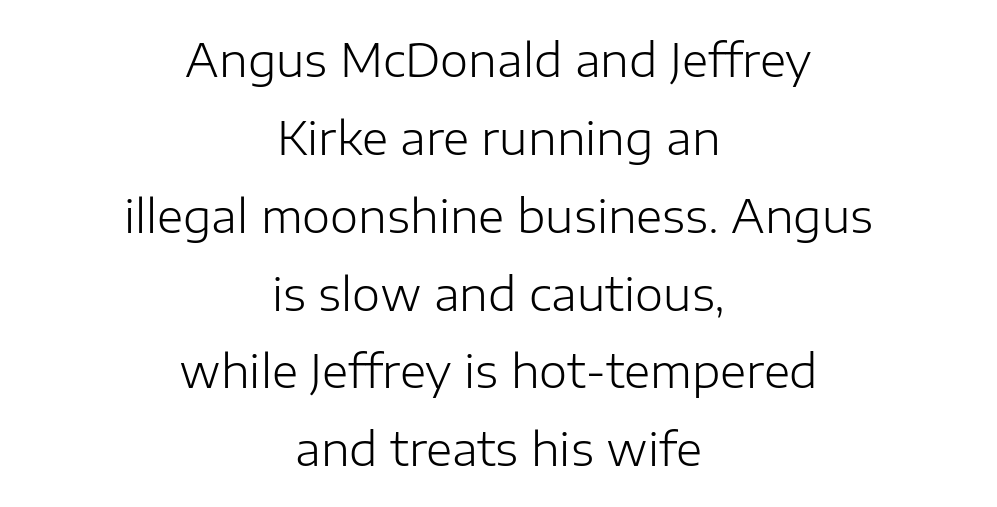
{"serif": "no", "italic": "no", "bold": "no", "weight": "light", "width": "normal", "stroke_contrast": "low", "x_height": "medium", "monospaced": "no", "underline": "no", "align": "center", "line_spacing_ratio": 1.73, "letter_spacing": "normal", "letter_spacing_em": 0.0, "glyph_px": 45}
